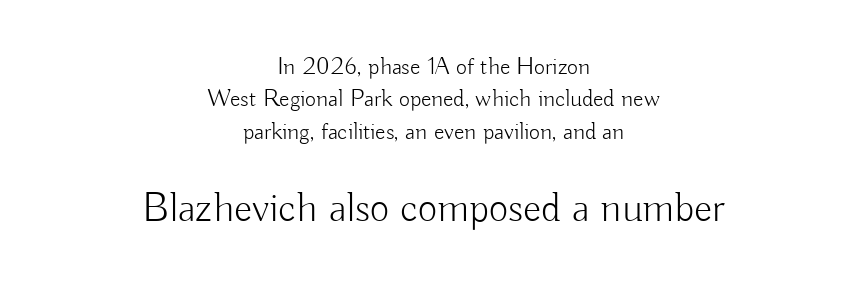
Which margin do the lines hug? Neither — every line sits in the middle. The passage shown stacks its lines at a standard gap. This is sans-serif lettering, the kind often seen on screens and signage. A typesetter would mark this as roman, not italic. Weight: not bold — regular or lighter. Here the designer chose a conventional face with non-uniform glyph widths.
